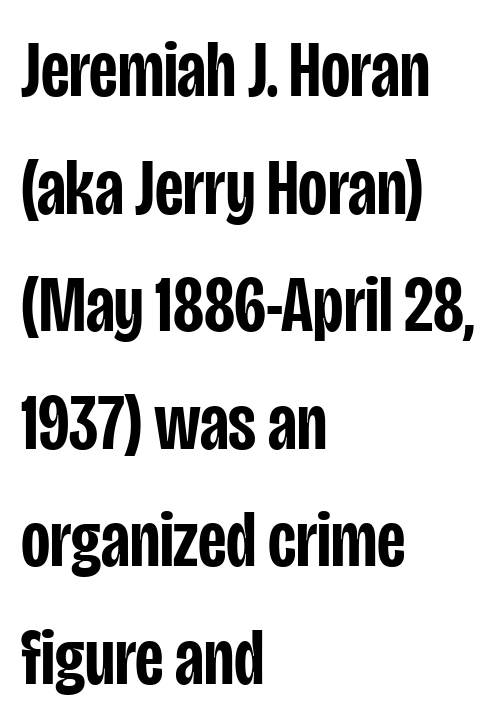
Tracking value appears to be zero — textbook default spacing. Each letter keeps its own natural width here, so spacing adapts to shape. The designer went with a sans here, leaving each stem footless. This is roman type, the default non-slanted kind. Does the weight exceed regular? Yes, but only to semibold. Whoever set this chose a conventional vertical rhythm.
